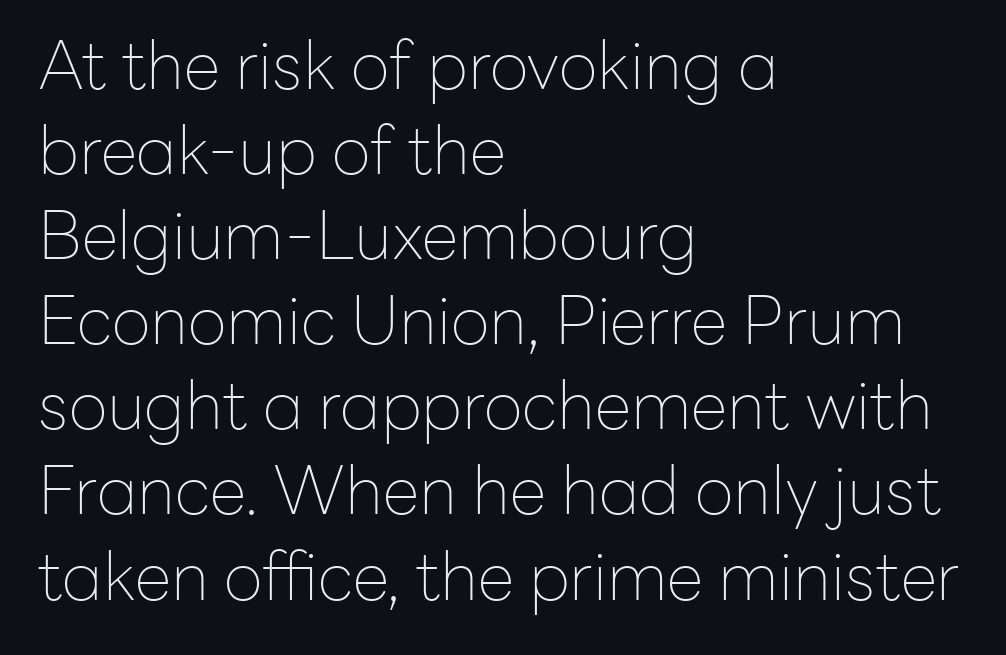
Typeset ragged right — the left edge is the straight one. The rendering uses natural spacing where letterforms have individual widths. If you measured baseline to baseline, you'd find a middling distance. The passage shown is not underscored anywhere.
